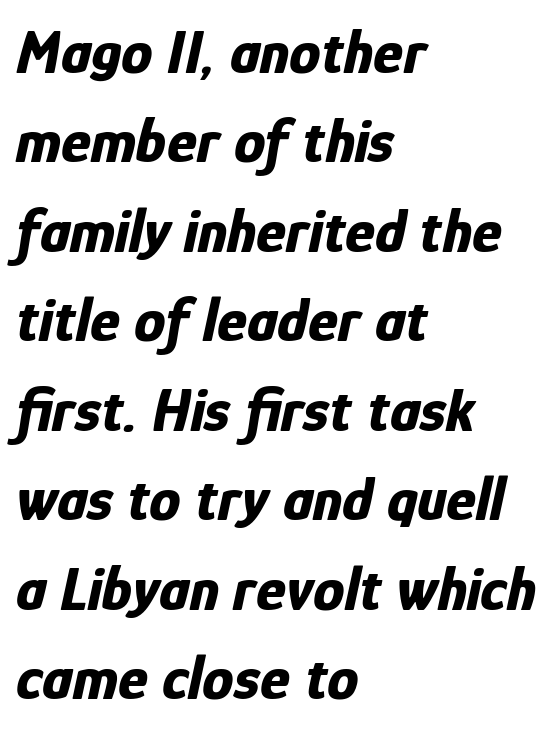
The rendering anchors every line to the left-hand side. This sample keeps an unexceptional amount of space between lines. Spacing verdict: proportional, widths tailored to each character. Does the weight exceed regular? Yes, all the way to bold. The glyphs are unaccompanied by any horizontal stroke below them. Compared with ordinary roman type, these characters are visibly tilted.
